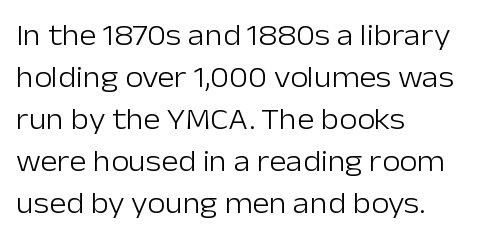
{"serif": "no", "italic": "no", "bold": "no", "weight": "light", "width": "normal", "stroke_contrast": "low", "x_height": "medium", "monospaced": "no", "underline": "no", "align": "left", "line_spacing": "normal", "line_spacing_ratio": 1.45, "letter_spacing": "normal", "letter_spacing_em": 0.0, "glyph_px": 29}
